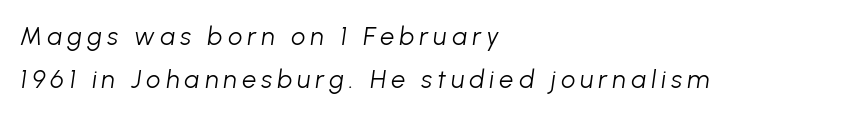
The image shows 25 px text type, italic (leaning right); set left-aligned, line spacing 1.72x, unusually wide letter spacing (+0.21 em), not underlined.
